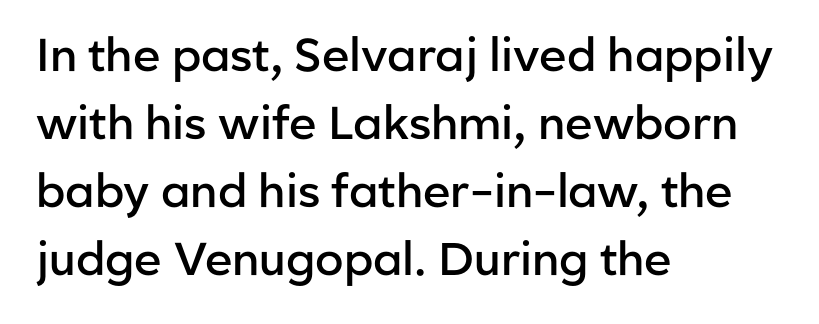
The image shows 46 px semibold sans-serif type, upright; set left-aligned, normal line spacing (1.48x), normal letter spacing, not underlined; low stroke contrast and a medium x-height.
